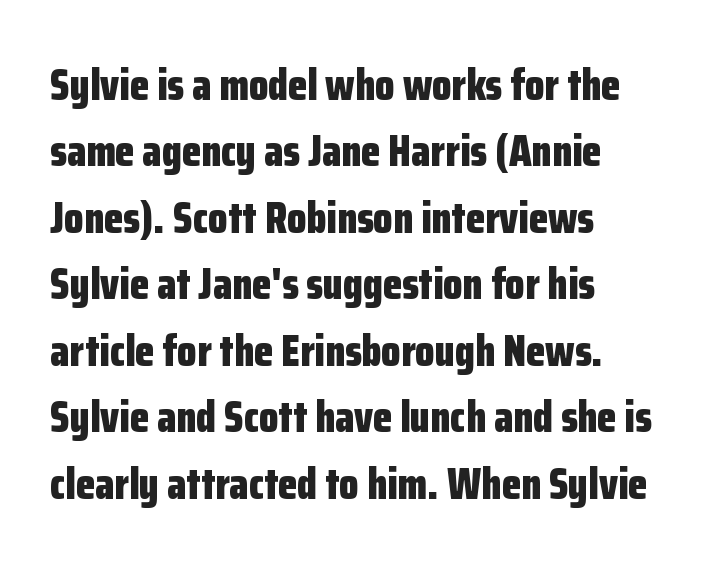
Q: Is the text bold? A: Yes.
Q: Is the text italic (slanted)? A: No, it is upright.
Q: Is the typeface a serif or a sans-serif typeface? A: Sans-serif.
Q: Is the text underlined? A: No.
Q: How is the paragraph aligned? A: Left-aligned.
Q: Is the spacing between letters normal or unusually wide? A: Normal.
Q: Is the spacing between lines tight, normal or loose? A: Normal.
Q: Width (condensed, normal, or wide)? A: Condensed.
Q: Stroke contrast? A: Low.
Q: x-height? A: Medium.
Q: Monospaced? A: No.
